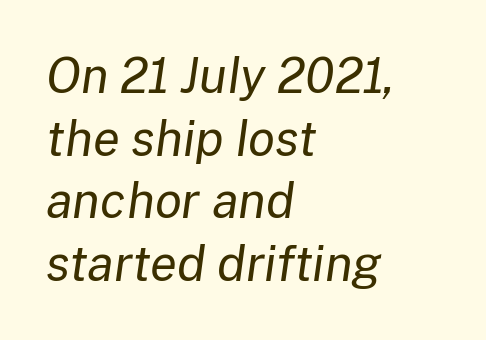
The image shows 49 px regular-weight type, italic (leaning right); set left-aligned, normal line spacing (1.28x), normal letter spacing, not underlined; low stroke contrast and a medium x-height.
